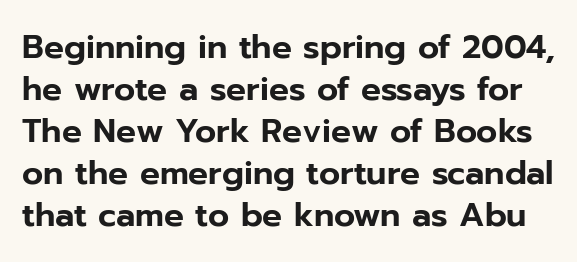
The image shows 33 px sans-serif type, upright; set normal line spacing (1.27x), normal letter spacing, not underlined; low stroke contrast and a medium x-height.
